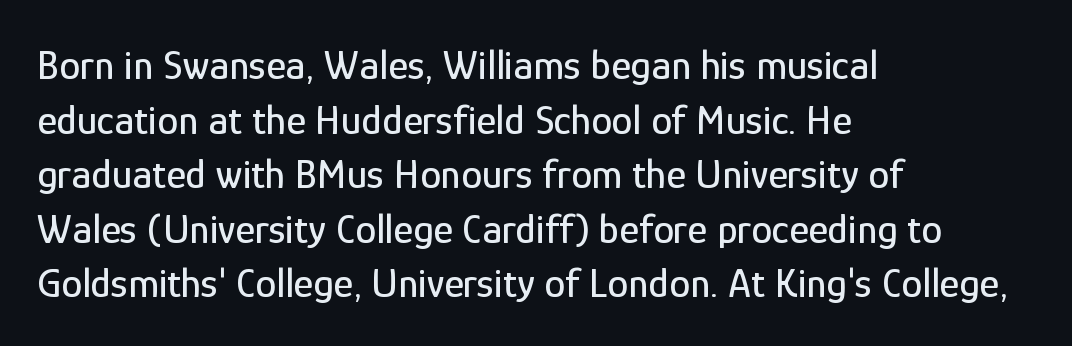
Words appear dense and cohesive because spacing is normal. Beneath every word, the page is bare. Think of a printed novel: that variable character pitch is what you see here. A roman cut, with each character standing at attention.
